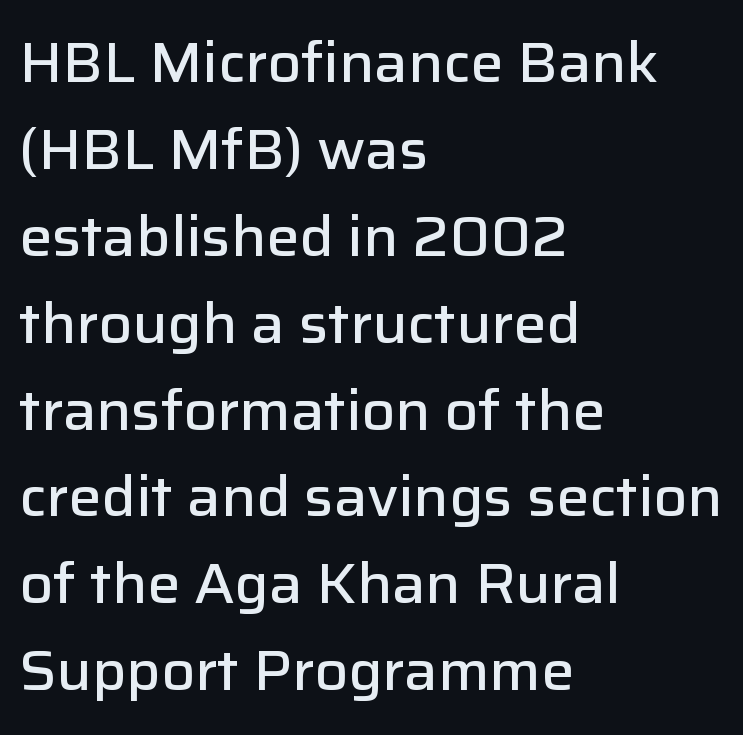
Leading: standard. In terms of letterspacing, this is plain default setting. The rendering shows plain stroke endings on the letterforms — a sans-serif design. In terms of posture, this sample is upright. Character widths vary here, with narrow letters taking less room than wide ones. The passage shown is not underscored anywhere.
